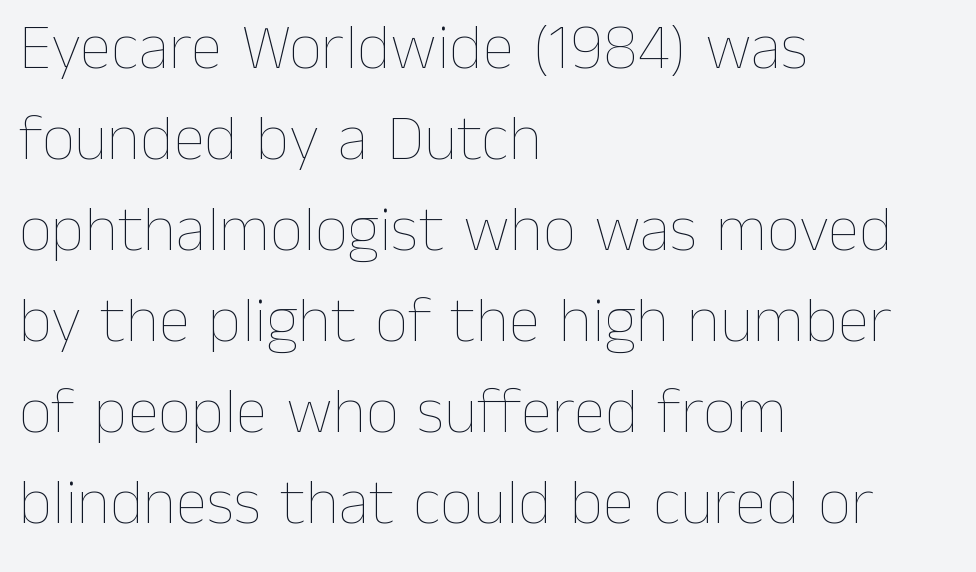
{"italic": "no", "bold": "no", "weight": "thin", "width": "normal", "stroke_contrast": "low", "x_height": "medium", "monospaced": "no", "underline": "no", "align": "left", "line_spacing": "normal", "line_spacing_ratio": 1.4, "letter_spacing": "normal", "letter_spacing_em": 0.0, "glyph_px": 65}
